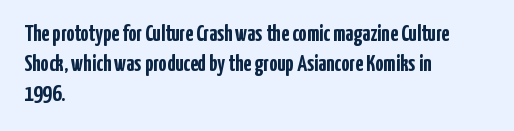
Does extra space separate the letters? No, they use regular spacing. The passage is arranged the way most books set body copy — flush left. Successive baselines arrive at the customary interval. Posture: upright roman. Is the type bold? Yes — the strokes are clearly thick and heavy.
